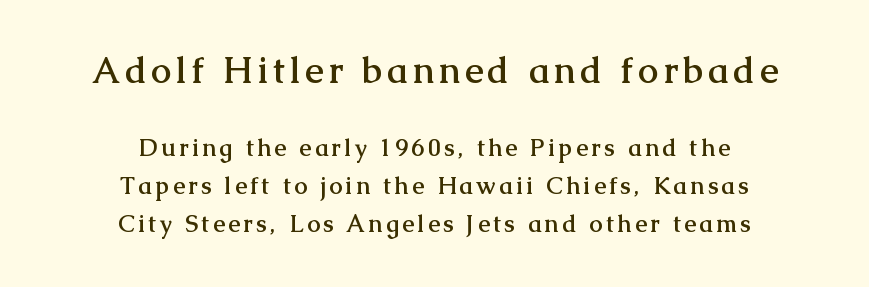
Q: Is the text bold? A: Yes.
Q: Is the text italic (slanted)? A: No, it is upright.
Q: Is the typeface a serif or a sans-serif typeface? A: Serif.
Q: Is the text underlined? A: No.
Q: How is the paragraph aligned? A: Centered.
Q: Is the spacing between lines tight, normal or loose? A: Normal.
Q: Which block of text is set in a larger size, the first (top) or the second (bottom)? A: The first (top) one.
Q: Width (condensed, normal, or wide)? A: Normal.
Q: Stroke contrast? A: Medium.
Q: x-height? A: Medium.
Q: Monospaced? A: No.
